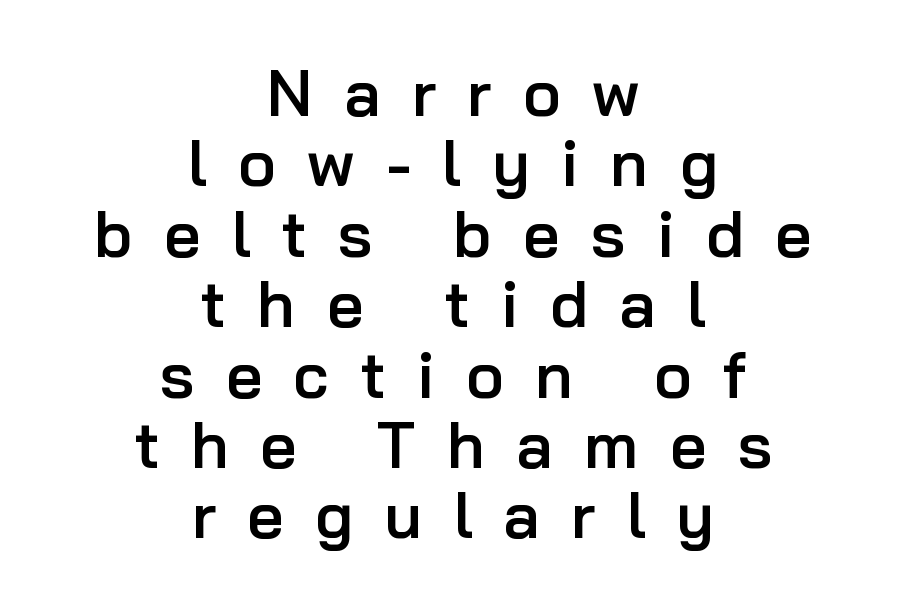
{"serif": "no", "italic": "no", "bold": "semi", "weight": "semibold", "width": "normal", "stroke_contrast": "low", "x_height": "medium", "monospaced": "no", "underline": "no", "align": "center", "line_spacing": "tight", "line_spacing_ratio": 1.1, "letter_spacing": "wide", "letter_spacing_em": 0.49, "glyph_px": 64}
